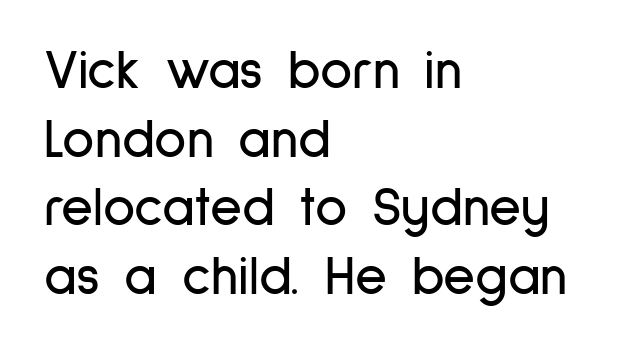
{"serif": "no", "italic": "no", "width": "condensed", "stroke_contrast": "low", "x_height": "medium", "monospaced": "no", "underline": "no", "align": "left", "line_spacing": "normal", "line_spacing_ratio": 1.25, "letter_spacing": "normal", "letter_spacing_em": 0.0, "glyph_px": 55}
